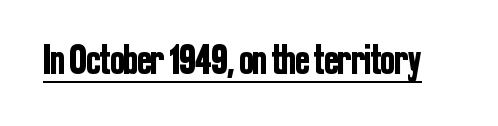
Q: Is the text italic (slanted)? A: No, it is upright.
Q: Is the typeface a serif or a sans-serif typeface? A: Sans-serif.
Q: Is the text underlined? A: Yes.
Q: Is the spacing between letters normal or unusually wide? A: Normal.
Q: Width (condensed, normal, or wide)? A: Condensed.
Q: Stroke contrast? A: Low.
Q: x-height? A: Medium.
Q: Monospaced? A: No.
